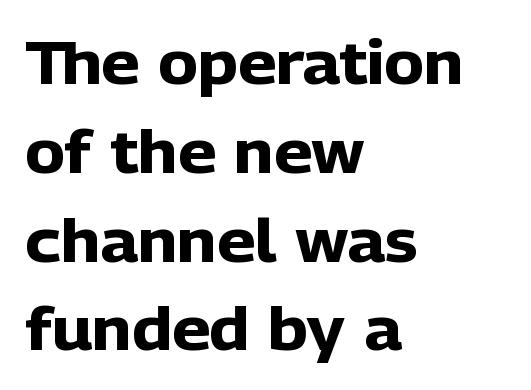
This sample uses a sans-serif face. The leading is moderate, giving the passage an even texture. The baseline area is clear. What stands out about the letter spacing? Nothing — it is the standard amount. Every character sits straight up, as roman type does. One-word summary of the alignment: left.
